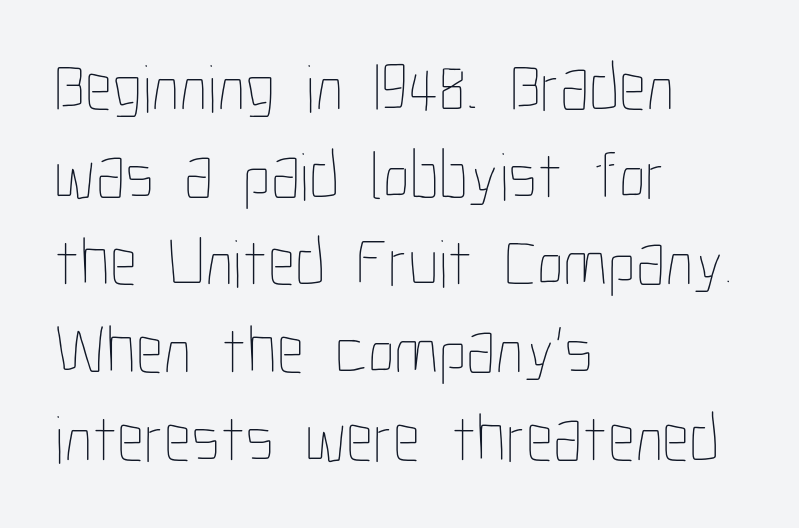
The image shows 68 px thin, condensed type, upright; set left-aligned, normal line spacing (1.29x), normal letter spacing, not underlined; low stroke contrast and a medium x-height.
